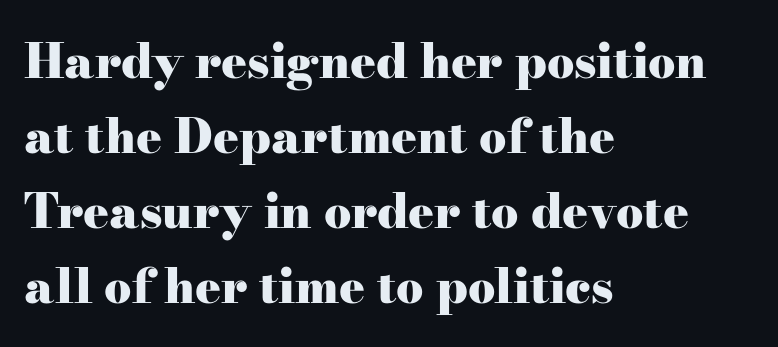
Q: Is the text bold? A: Yes.
Q: Is the text italic (slanted)? A: No, it is upright.
Q: Is the typeface a serif or a sans-serif typeface? A: Serif.
Q: Is the text underlined? A: No.
Q: How is the paragraph aligned? A: Left-aligned.
Q: Is the spacing between letters normal or unusually wide? A: Normal.
Q: Is the spacing between lines tight, normal or loose? A: Normal.
Q: Width (condensed, normal, or wide)? A: Wide.
Q: Stroke contrast? A: High.
Q: x-height? A: Small.
Q: Monospaced? A: No.
